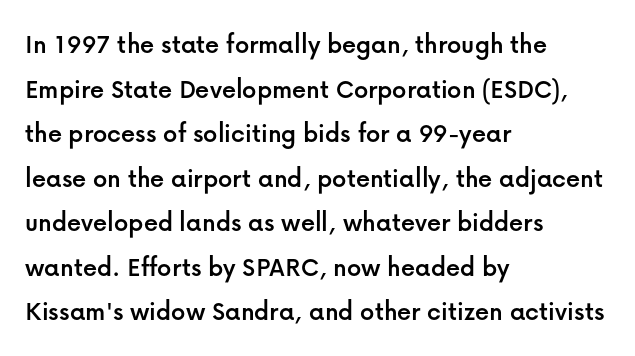
The passage shown is typed in a proportional face where columns would drift. The letters sit at their default tracking, neither squeezed nor spread. This is roman type, the default non-slanted kind. Every row of glyphs begins at an identical x-position on the left.
